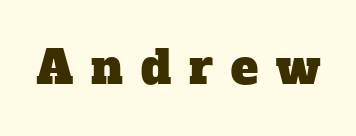
Q: Is the typeface a serif or a sans-serif typeface? A: Serif.
Q: Is the text underlined? A: No.
Q: Is the spacing between letters normal or unusually wide? A: Unusually wide.
Q: Width (condensed, normal, or wide)? A: Normal.
Q: Stroke contrast? A: Low.
Q: x-height? A: Medium.
Q: Monospaced? A: No.
